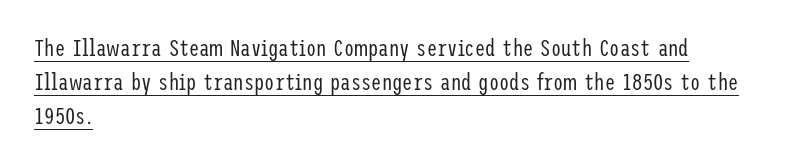
The image shows 23 px text type, upright; set left-aligned, normal line spacing (1.47x), normal letter spacing, underlined.
